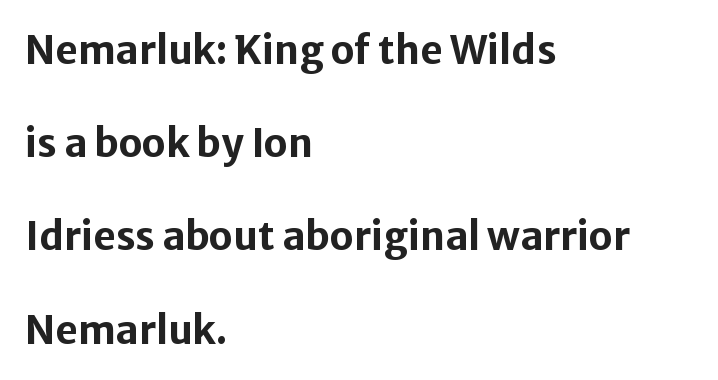
{"serif": "no", "italic": "no", "bold": "yes", "weight": "bold", "width": "normal", "stroke_contrast": "low", "x_height": "medium", "monospaced": "no", "underline": "no", "align": "left", "line_spacing": "loose", "line_spacing_ratio": 2.39, "letter_spacing": "normal", "letter_spacing_em": 0.0, "glyph_px": 39}
